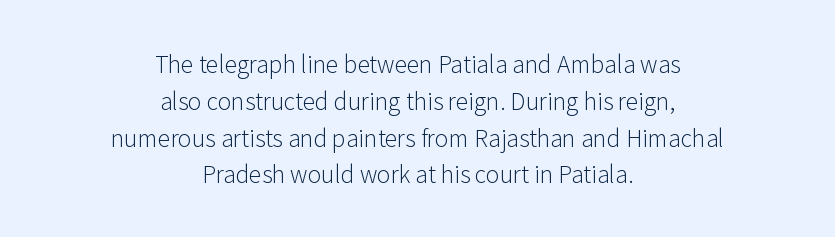
{"italic": "no", "bold": "no", "underline": "no", "align": "center", "line_spacing": "normal", "line_spacing_ratio": 1.6, "letter_spacing": "normal", "letter_spacing_em": 0.0, "glyph_px": 23}
